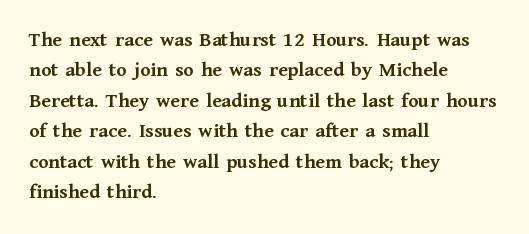
{"italic": "no", "bold": "yes", "underline": "no", "align": "left", "line_spacing": "normal", "line_spacing_ratio": 1.45, "letter_spacing": "normal", "letter_spacing_em": 0.0, "glyph_px": 21}
